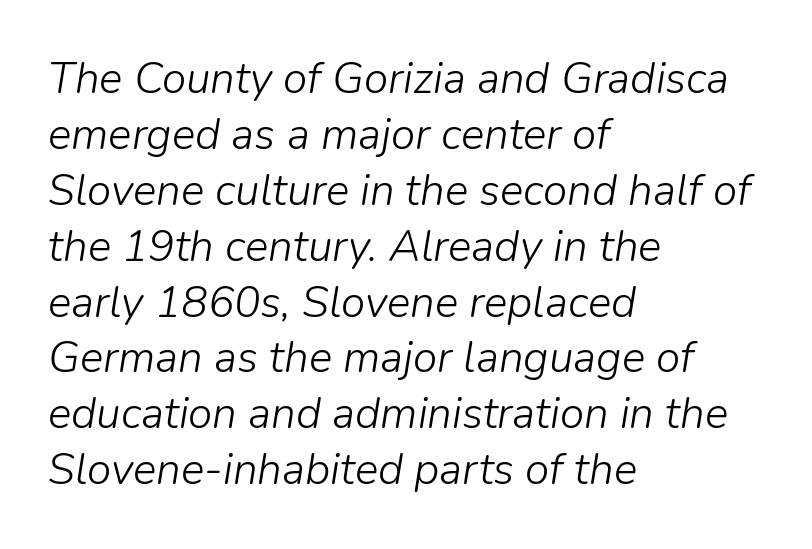
{"italic": "yes", "lean": "right", "slant_degrees": 9, "bold": "no", "weight": "light", "width": "normal", "stroke_contrast": "low", "x_height": "medium", "monospaced": "no", "underline": "no", "align": "left", "line_spacing": "normal", "line_spacing_ratio": 1.27, "letter_spacing": "normal", "letter_spacing_em": 0.0, "glyph_px": 44}
